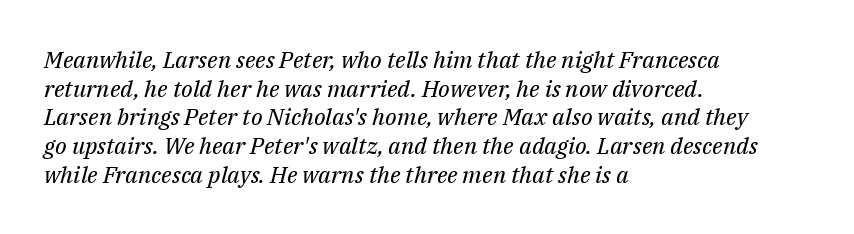
Style check: oblique. Ink coverage per letter is moderate at most. Check the space under the baseline: it is left empty. These lines sit exactly where default settings would place them. Notice how the passage keeps a crisp vertical edge on the left only.
